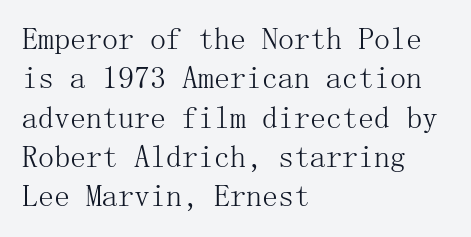
The letterforms sit shoulder to shoulder at normal distance. The lettering stays uniformly vertical, giving the passage a roman look. Letters have the restrained weight of plain body copy at most. Type style note: has serifs. Honestly, there is no underline to notice here at all.
